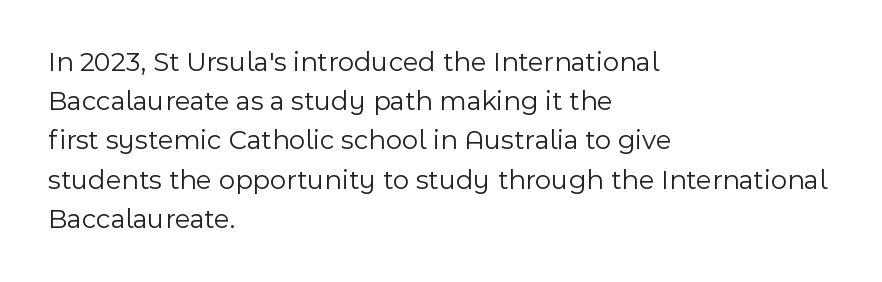
The image shows 28 px light sans-serif type, upright; set left-aligned, normal line spacing (1.4x), normal letter spacing, not underlined; a medium x-height.
